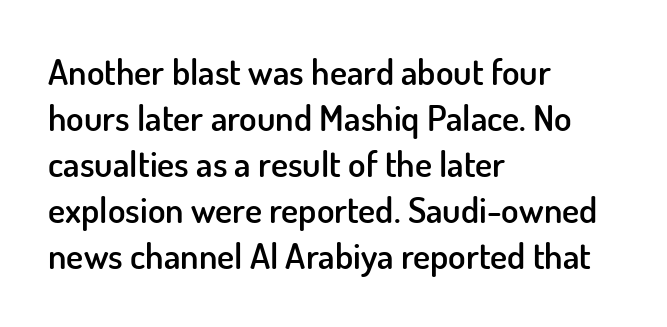
As a designer I'd log this as weight 600, semibold. Words float on clear page, feet unadorned. The passage shown is typed in a proportional face where columns would drift. Tracking here is standard; glyphs follow each other at the usual distance. Regular leading. Upright lettering throughout.
